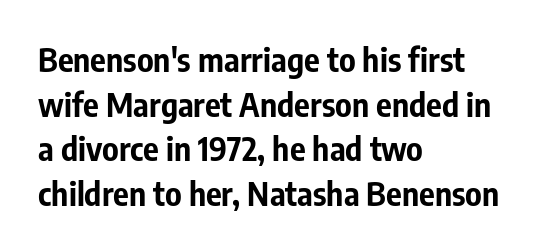
{"serif": "no", "italic": "no", "bold": "yes", "weight": "bold", "width": "condensed", "stroke_contrast": "low", "x_height": "medium", "monospaced": "no", "underline": "no", "align": "left", "line_spacing": "normal", "line_spacing_ratio": 1.35, "letter_spacing": "normal", "letter_spacing_em": 0.0, "glyph_px": 33}
